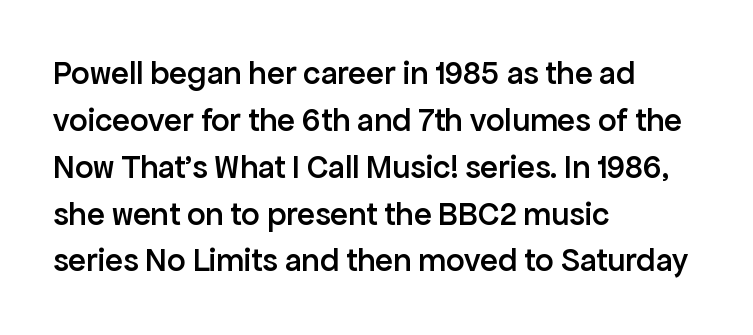
Q: Is the text bold? A: Semi-bold.
Q: Is the text italic (slanted)? A: No, it is upright.
Q: Is the typeface a serif or a sans-serif typeface? A: Sans-serif.
Q: Is the text underlined? A: No.
Q: How is the paragraph aligned? A: Left-aligned.
Q: Is the spacing between letters normal or unusually wide? A: Normal.
Q: Is the spacing between lines tight, normal or loose? A: Normal.
Q: Width (condensed, normal, or wide)? A: Normal.
Q: Stroke contrast? A: Low.
Q: x-height? A: Medium.
Q: Monospaced? A: No.
